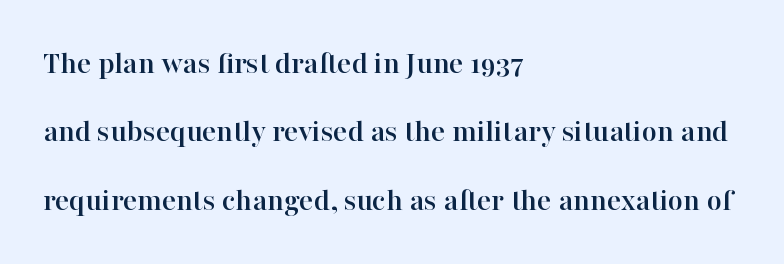
Q: Is the text italic (slanted)? A: No, it is upright.
Q: Is the typeface a serif or a sans-serif typeface? A: Serif.
Q: Is the text underlined? A: No.
Q: How is the paragraph aligned? A: Left-aligned.
Q: Is the spacing between letters normal or unusually wide? A: Normal.
Q: Is the spacing between lines tight, normal or loose? A: Loose.
Q: Width (condensed, normal, or wide)? A: Normal.
Q: Stroke contrast? A: High.
Q: x-height? A: Medium.
Q: Monospaced? A: No.
